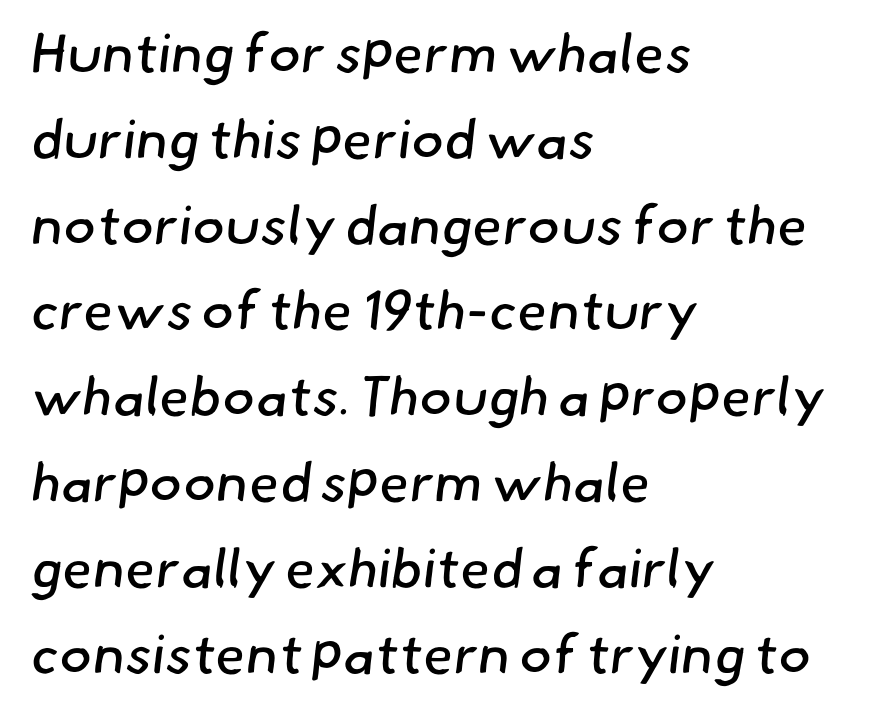
{"serif": "no", "bold": "no", "weight": "regular", "width": "normal", "stroke_contrast": "low", "x_height": "small", "monospaced": "no", "underline": "no", "align": "left", "line_spacing": "normal", "line_spacing_ratio": 1.56, "letter_spacing": "normal", "letter_spacing_em": 0.0, "glyph_px": 55}
